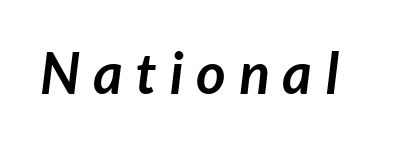
{"serif": "no", "bold": "yes", "weight": "semibold", "width": "normal", "stroke_contrast": "low", "x_height": "medium", "monospaced": "no", "underline": "no", "letter_spacing": "wide", "letter_spacing_em": 0.23, "glyph_px": 57}
